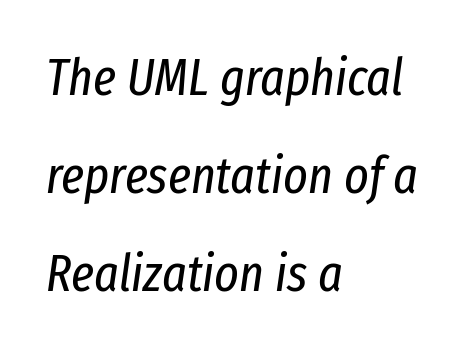
The words here are not underlined. Spacing verdict: proportional, widths tailored to each character. Counters stay open thanks to moderate or lighter strokes. The compositor pushed each line to the left boundary. The typography opts for an oblique posture over an upright one.
